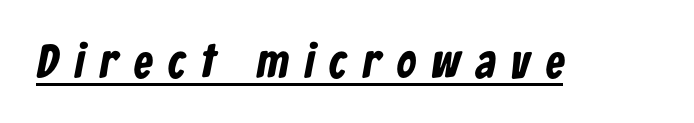
The rendering uses a bold face; every stroke is thick and dark. Words appear elongated and porous because spacing is wide. The face used here appears with an underline applied. Serif or sans? Sans — the stroke terminals are bare.
